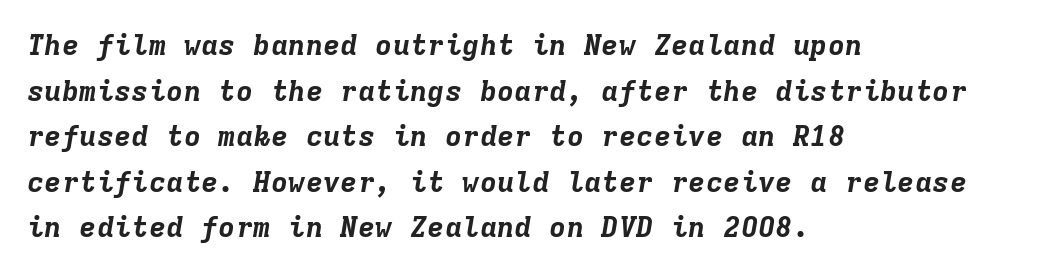
Q: Is the text bold? A: Yes.
Q: Is the text italic (slanted)? A: Yes, it leans right by about 9 degrees.
Q: Is the text underlined? A: No.
Q: How is the paragraph aligned? A: Left-aligned.
Q: Is the spacing between letters normal or unusually wide? A: Normal.
Q: Is the spacing between lines tight, normal or loose? A: Normal.
Q: Width (condensed, normal, or wide)? A: Normal.
Q: Stroke contrast? A: Low.
Q: x-height? A: Medium.
Q: Monospaced? A: Yes.
